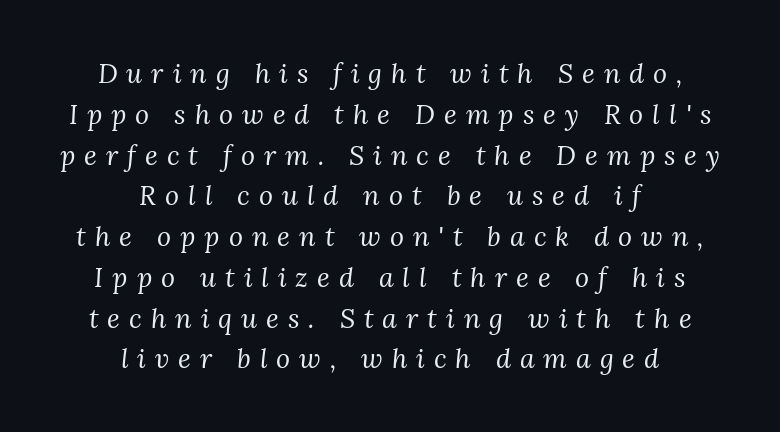
The image shows 27 px text type, italic (leaning right); set centered, normal line spacing (1.51x), unusually wide letter spacing (+0.33 em), not underlined.
